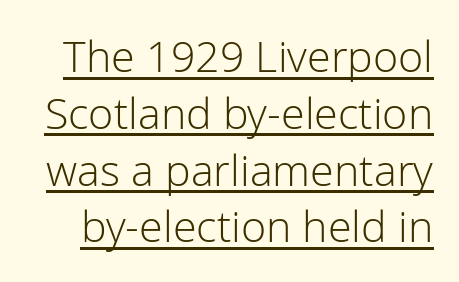
Q: Is the text bold? A: No.
Q: Is the text italic (slanted)? A: No, it is upright.
Q: Is the typeface a serif or a sans-serif typeface? A: Sans-serif.
Q: Is the text underlined? A: Yes.
Q: Is the spacing between letters normal or unusually wide? A: Normal.
Q: Is the spacing between lines tight, normal or loose? A: Normal.
Q: Width (condensed, normal, or wide)? A: Normal.
Q: Stroke contrast? A: Low.
Q: x-height? A: Medium.
Q: Monospaced? A: No.
